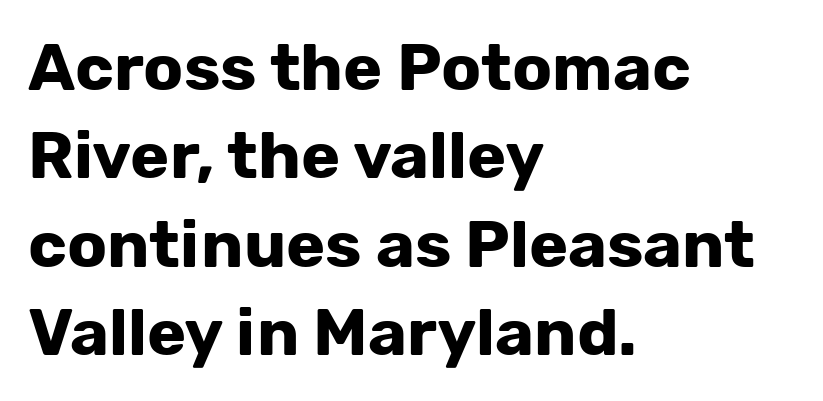
Q: Is the text bold? A: Yes.
Q: Is the text italic (slanted)? A: No, it is upright.
Q: Is the typeface a serif or a sans-serif typeface? A: Sans-serif.
Q: Is the text underlined? A: No.
Q: How is the paragraph aligned? A: Left-aligned.
Q: Is the spacing between letters normal or unusually wide? A: Normal.
Q: Is the spacing between lines tight, normal or loose? A: Normal.
Q: Width (condensed, normal, or wide)? A: Normal.
Q: Stroke contrast? A: Low.
Q: x-height? A: Medium.
Q: Monospaced? A: No.
